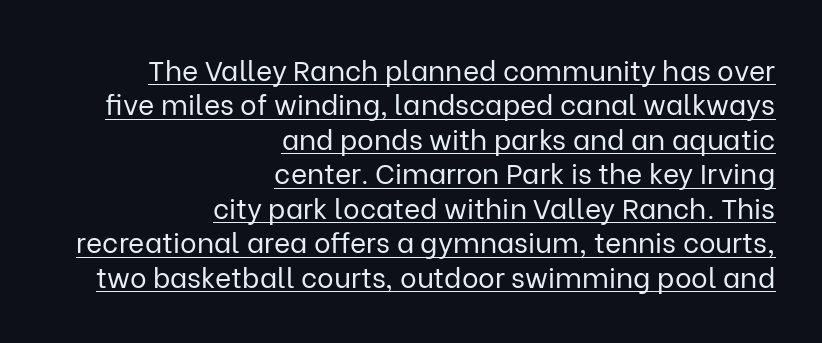
Q: Is the text bold? A: No.
Q: Is the text italic (slanted)? A: No, it is upright.
Q: Is the typeface a serif or a sans-serif typeface? A: Sans-serif.
Q: Is the text underlined? A: Yes.
Q: How is the paragraph aligned? A: Right-aligned.
Q: Is the spacing between letters normal or unusually wide? A: Normal.
Q: Width (condensed, normal, or wide)? A: Normal.
Q: Stroke contrast? A: Low.
Q: x-height? A: Medium.
Q: Monospaced? A: No.
